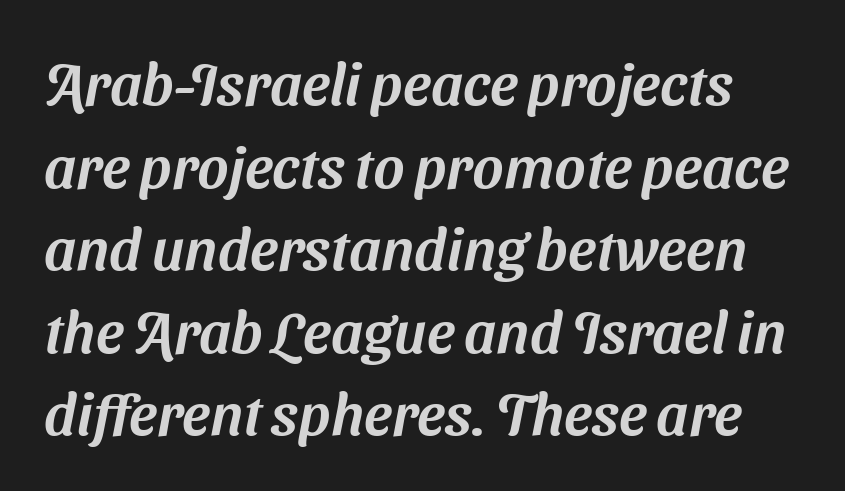
Q: Is the typeface a serif or a sans-serif typeface? A: Sans-serif.
Q: Is the text underlined? A: No.
Q: Is the spacing between letters normal or unusually wide? A: Normal.
Q: Is the spacing between lines tight, normal or loose? A: Normal.
Q: Width (condensed, normal, or wide)? A: Normal.
Q: Stroke contrast? A: Medium.
Q: x-height? A: Medium.
Q: Monospaced? A: No.
